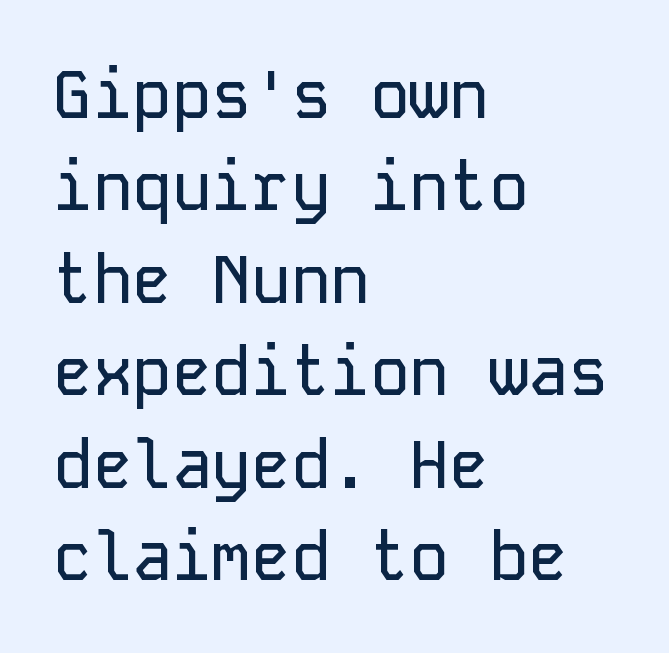
Rendered with straight, roman letterforms. Reading down the block, your eye returns to a fixed left position each line. The tracking reads as untouched default to a designer's eye. In terms of letterform style, serifs are entirely absent.
